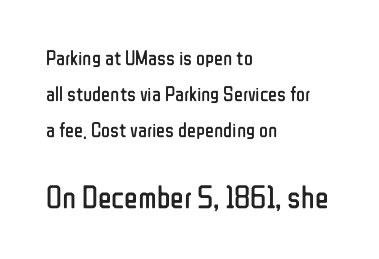
Q: Is the text bold? A: No.
Q: Is the text italic (slanted)? A: No, it is upright.
Q: Is the typeface a serif or a sans-serif typeface? A: Sans-serif.
Q: Is the text underlined? A: No.
Q: How is the paragraph aligned? A: Left-aligned.
Q: Is the spacing between letters normal or unusually wide? A: Normal.
Q: Which block of text is set in a larger size, the first (top) or the second (bottom)? A: The second (bottom) one.
Q: Width (condensed, normal, or wide)? A: Condensed.
Q: Stroke contrast? A: Low.
Q: x-height? A: Medium.
Q: Monospaced? A: No.
